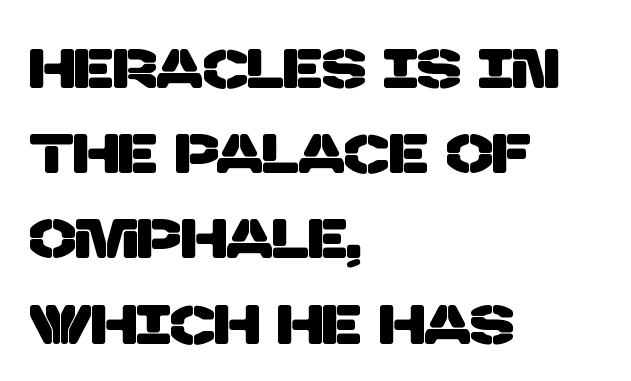
Q: Is the typeface a serif or a sans-serif typeface? A: Sans-serif.
Q: Is the text underlined? A: No.
Q: How is the paragraph aligned? A: Left-aligned.
Q: Is the spacing between letters normal or unusually wide? A: Normal.
Q: Is the spacing between lines tight, normal or loose? A: Normal.
Q: Width (condensed, normal, or wide)? A: Normal.
Q: Stroke contrast? A: Low.
Q: x-height? A: Large.
Q: Monospaced? A: No.
